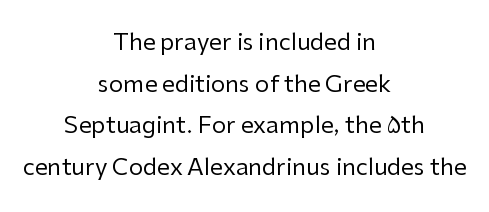
{"italic": "no", "bold": "no", "underline": "no", "align": "center", "line_spacing_ratio": 1.81, "letter_spacing": "normal", "letter_spacing_em": 0.0, "glyph_px": 23}
